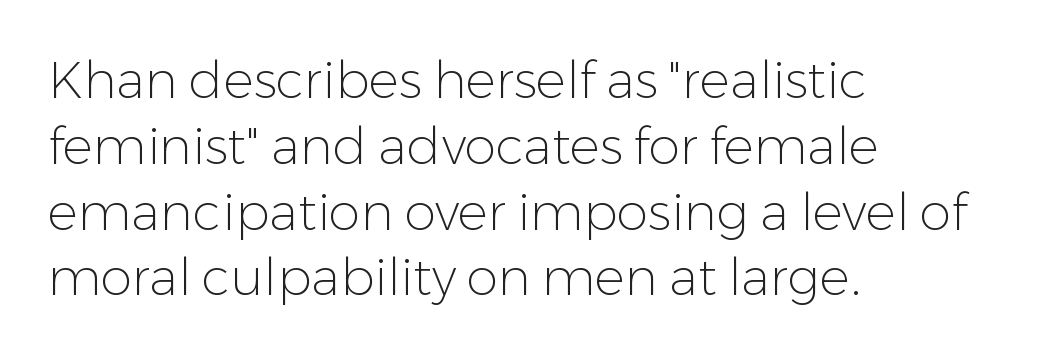
The image shows 51 px light sans-serif type, upright; set left-aligned, normal line spacing (1.29x), normal letter spacing, not underlined; low stroke contrast and a medium x-height.
